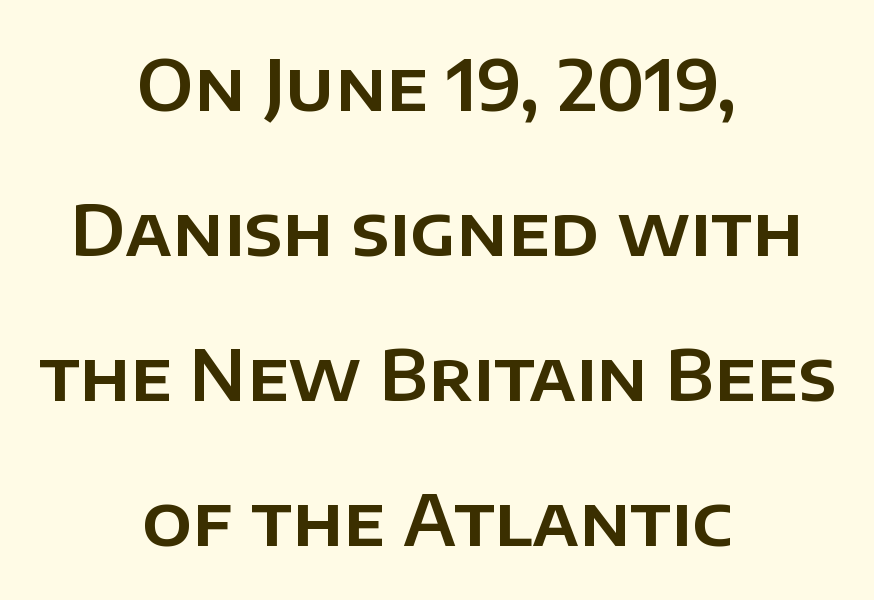
The image shows 70 px sans-serif type, upright; set centered, loose line spacing (2.07x), normal letter spacing, not underlined; low stroke contrast and a large x-height.
